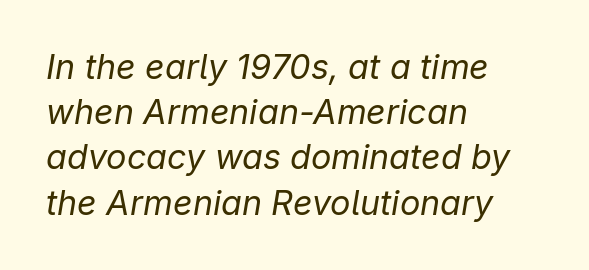
The image shows 34 px regular-weight type, italic (leaning right); set left-aligned, normal line spacing (1.33x), normal letter spacing, not underlined; low stroke contrast and a medium x-height.
